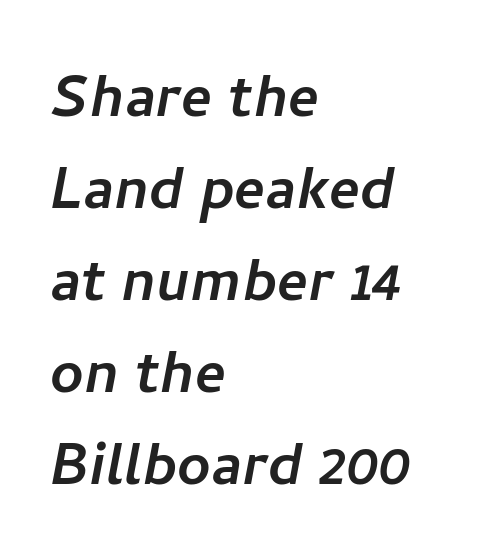
Q: Is the typeface a serif or a sans-serif typeface? A: Sans-serif.
Q: Is the text underlined? A: No.
Q: How is the paragraph aligned? A: Left-aligned.
Q: Is the spacing between letters normal or unusually wide? A: Normal.
Q: Is the spacing between lines tight, normal or loose? A: Normal.
Q: Width (condensed, normal, or wide)? A: Normal.
Q: Stroke contrast? A: Low.
Q: x-height? A: Medium.
Q: Monospaced? A: No.
